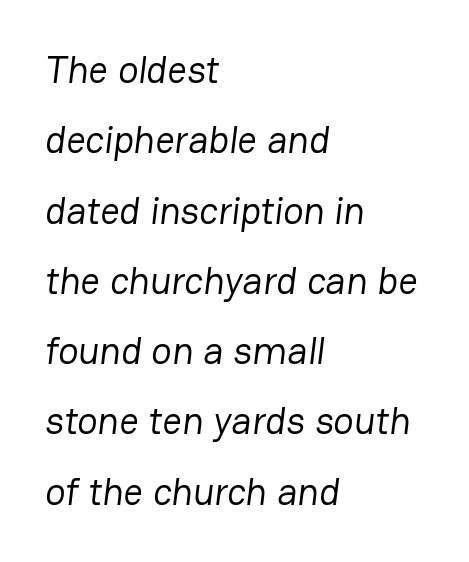
The strokes are not fattened; the text isn't bold. Letterform terminals end flat and unadorned throughout the passage. Compared with typical body copy, the letter spacing here is the same. Underline: absent. Short and long lines alike share a common starting point at left.
